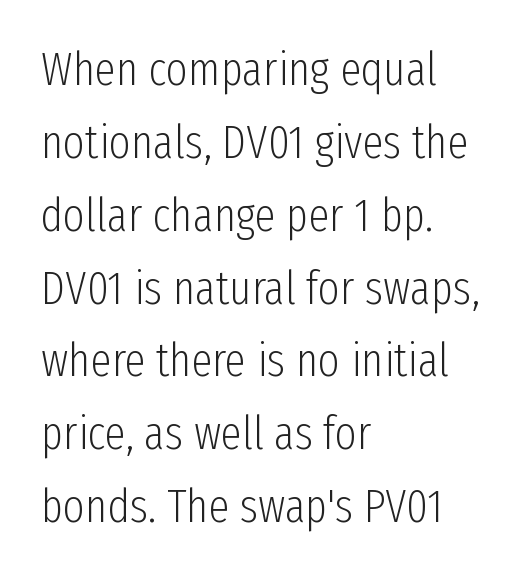
{"serif": "no", "italic": "no", "bold": "no", "weight": "light", "width": "condensed", "stroke_contrast": "low", "x_height": "medium", "monospaced": "no", "underline": "no", "align": "left", "line_spacing": "normal", "line_spacing_ratio": 1.55, "letter_spacing": "normal", "letter_spacing_em": 0.0, "glyph_px": 47}
